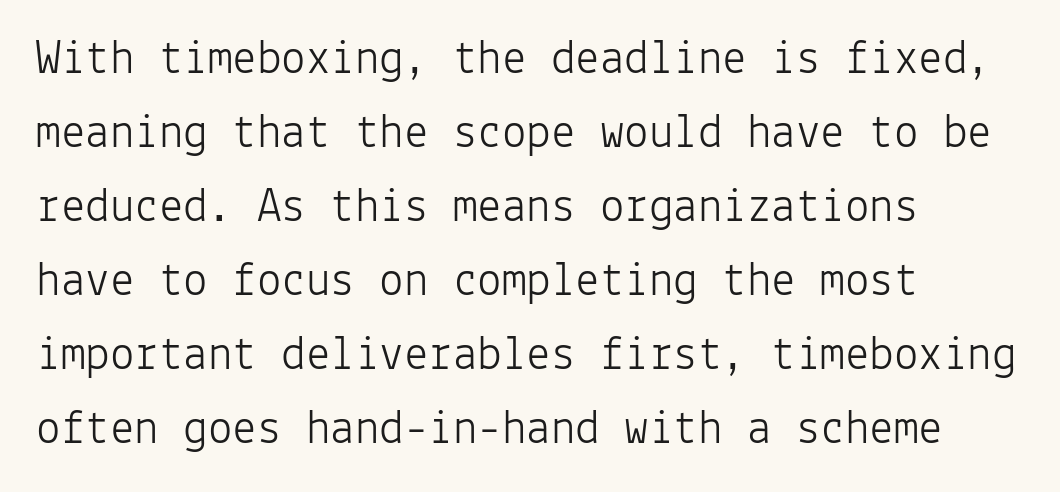
The image shows 49 px light sans-serif type, upright, monospaced; set left-aligned, normal line spacing (1.51x), normal letter spacing, not underlined; low stroke contrast and a medium x-height.
